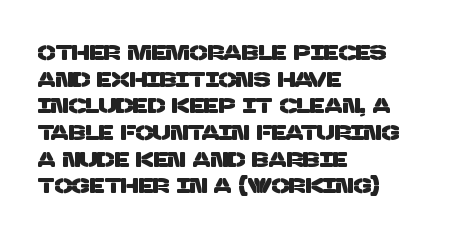
This rendering features lettering with no underline. What's the leading like? Ordinary, nothing unusual. Here the glyphs are tracked normally, forming tight word shapes. Line starts are locked; line ends wander.
